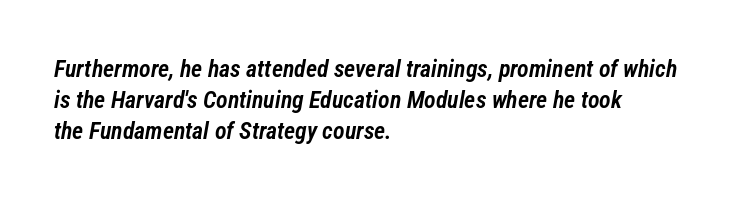
Q: Is the text bold? A: Semi-bold.
Q: Is the text italic (slanted)? A: Yes, it leans right by about 12 degrees.
Q: Is the text underlined? A: No.
Q: How is the paragraph aligned? A: Left-aligned.
Q: Is the spacing between letters normal or unusually wide? A: Normal.
Q: Is the spacing between lines tight, normal or loose? A: Normal.
